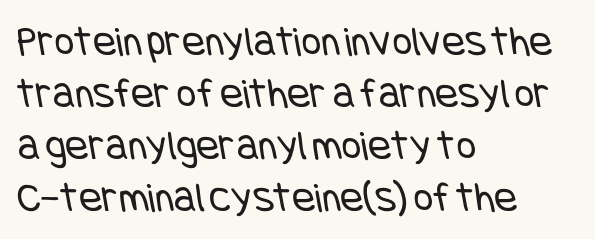
The image shows 43 px regular-weight, condensed sans-serif type; set left-aligned, line spacing 1.21x, normal letter spacing, not underlined; low stroke contrast and a large x-height.
